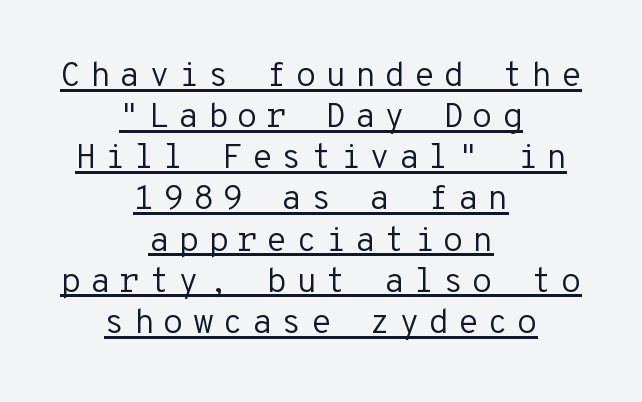
{"serif": "no", "italic": "no", "bold": "no", "weight": "regular", "width": "normal", "stroke_contrast": "low", "x_height": "medium", "monospaced": "yes", "underline": "yes", "align": "center", "line_spacing_ratio": 1.21, "letter_spacing": "wide", "letter_spacing_em": 0.25, "glyph_px": 34}
